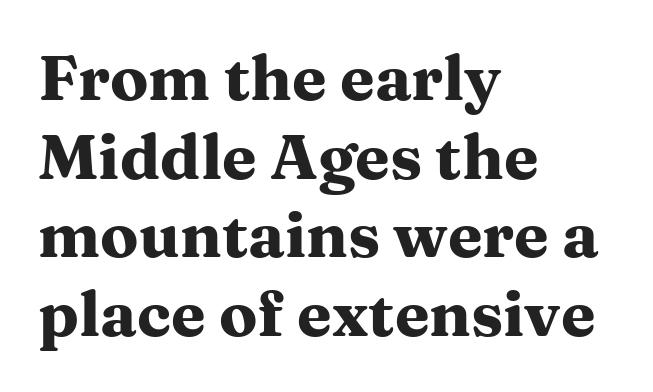
Compared with an ordinary text face, these strokes are far heavier — a full bold. Clear beneath every line of the passage. You could call the tracking neutral — neither tight nor loose. Each letter keeps its own natural width here, so spacing adapts to shape. Font category for this specimen: serif.
